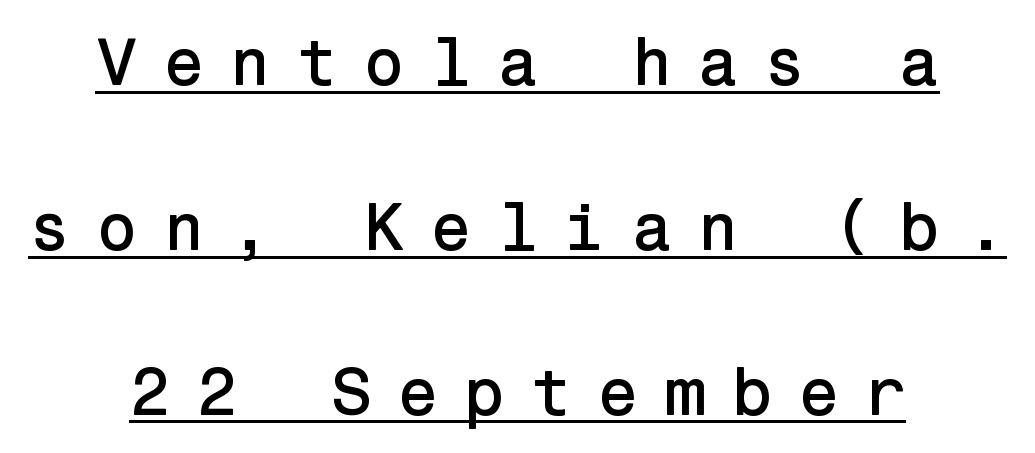
The lines in this sample share a center point and differ in where they start and stop. This is the regular roman posture of the typeface. Decoration check: the copy is underlined. Students, note that the glyphs here are deliberately spaced far apart. Leading is clearly above the norm, producing a sparse column.
